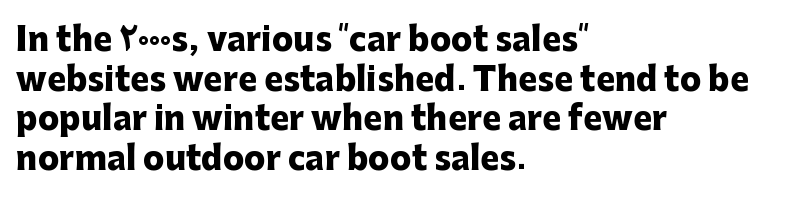
{"serif": "no", "italic": "no", "bold": "yes", "weight": "heavy", "width": "normal", "stroke_contrast": "low", "x_height": "medium", "monospaced": "no", "underline": "no", "align": "left", "line_spacing_ratio": 1.24, "letter_spacing": "normal", "letter_spacing_em": 0.0, "glyph_px": 32}
